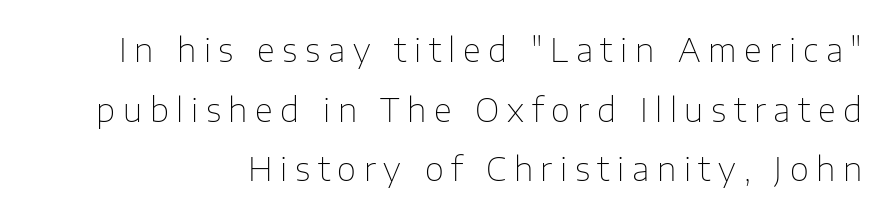
The image shows 33 px thin sans-serif type, upright; set right-aligned, line spacing 1.81x, unusually wide letter spacing (+0.23 em), not underlined; low stroke contrast and a medium x-height.
